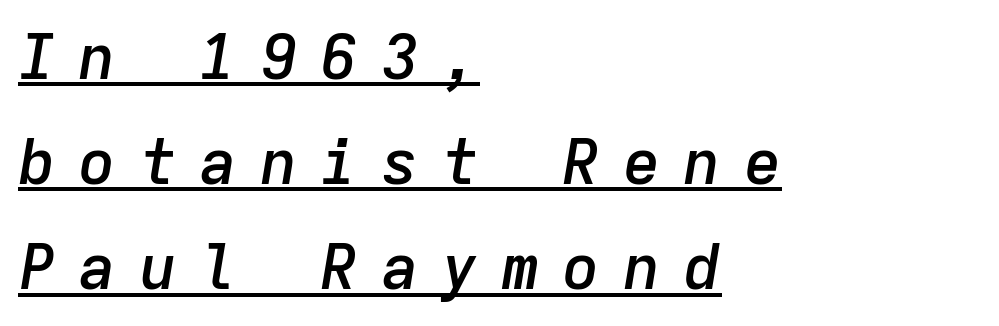
A classic flush-left, rag-right setting is used for this passage. Compared with typical body copy, the letter spacing here is much looser. If you measured baseline to baseline, you'd find a middling distance. The lettering is marked with a stroke running underneath it. The font's italic variant was chosen for this text. Note the uniform advance width — an 'i' takes as much space as an 'm'.
